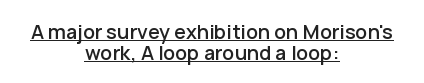
The image shows 20 px text type, upright; set centered, tight line spacing (1.04x), normal letter spacing, underlined.
